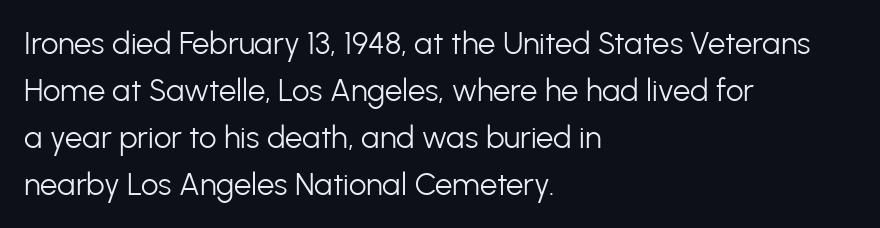
Q: Is the text bold? A: No.
Q: Is the text italic (slanted)? A: No, it is upright.
Q: Is the typeface a serif or a sans-serif typeface? A: Sans-serif.
Q: Is the text underlined? A: No.
Q: How is the paragraph aligned? A: Left-aligned.
Q: Is the spacing between letters normal or unusually wide? A: Normal.
Q: Is the spacing between lines tight, normal or loose? A: Normal.
Q: Width (condensed, normal, or wide)? A: Normal.
Q: Stroke contrast? A: Low.
Q: x-height? A: Medium.
Q: Monospaced? A: No.
